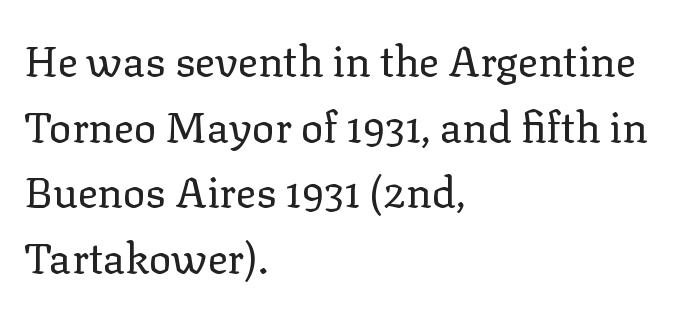
{"serif": "yes", "italic": "no", "bold": "no", "weight": "regular", "width": "normal", "stroke_contrast": "low", "x_height": "medium", "monospaced": "no", "underline": "no", "align": "left", "line_spacing": "normal", "line_spacing_ratio": 1.56, "letter_spacing": "normal", "letter_spacing_em": 0.0, "glyph_px": 42}
